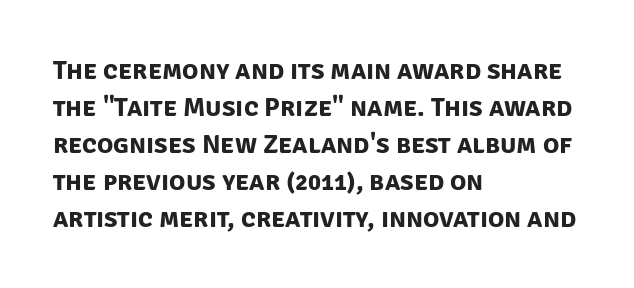
Words appear dense and cohesive because spacing is normal. The strip under each line holds only bare page. The glyphs have the mass of a bold cut. Quick note: interline space is typical. A classic flush-left, rag-right setting is used for this passage.
